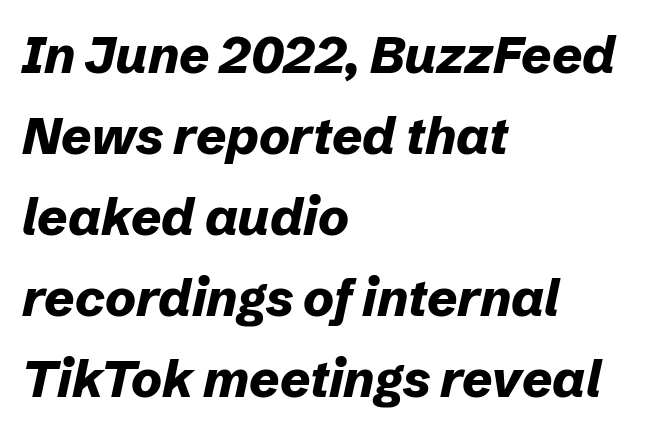
Q: Is the text bold? A: Yes.
Q: Is the text italic (slanted)? A: Yes, it leans right by about 12 degrees.
Q: Is the text underlined? A: No.
Q: How is the paragraph aligned? A: Left-aligned.
Q: Is the spacing between letters normal or unusually wide? A: Normal.
Q: Is the spacing between lines tight, normal or loose? A: Normal.
Q: Width (condensed, normal, or wide)? A: Normal.
Q: Stroke contrast? A: Low.
Q: x-height? A: Medium.
Q: Monospaced? A: No.
